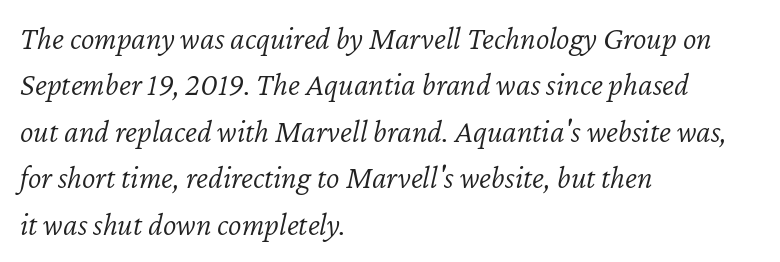
Q: Is the text bold? A: No.
Q: Is the text italic (slanted)? A: Yes, it leans right by about 12 degrees.
Q: Is the text underlined? A: No.
Q: How is the paragraph aligned? A: Left-aligned.
Q: Is the spacing between letters normal or unusually wide? A: Normal.
Q: Is the spacing between lines tight, normal or loose? A: Normal.
Q: Width (condensed, normal, or wide)? A: Normal.
Q: Stroke contrast? A: Low.
Q: x-height? A: Medium.
Q: Monospaced? A: No.
